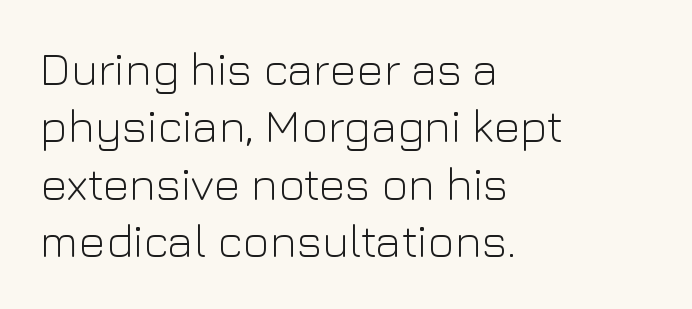
{"serif": "no", "italic": "no", "bold": "no", "weight": "light", "width": "normal", "stroke_contrast": "low", "x_height": "medium", "monospaced": "no", "underline": "no", "align": "left", "line_spacing": "normal", "line_spacing_ratio": 1.25, "letter_spacing": "normal", "letter_spacing_em": 0.0, "glyph_px": 46}
